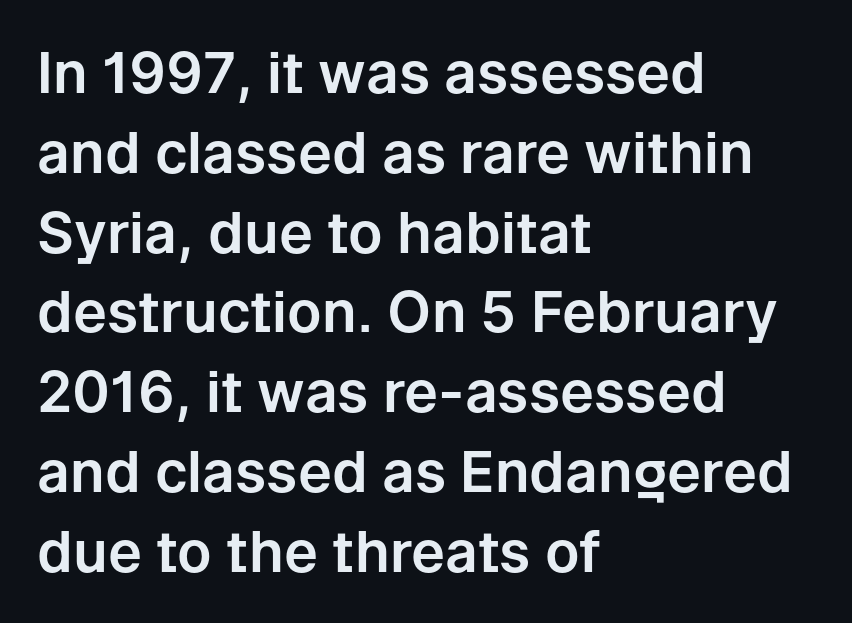
{"serif": "no", "italic": "no", "width": "normal", "stroke_contrast": "low", "x_height": "medium", "monospaced": "no", "underline": "no", "align": "left", "line_spacing": "normal", "line_spacing_ratio": 1.4, "letter_spacing": "normal", "letter_spacing_em": 0.0, "glyph_px": 57}
